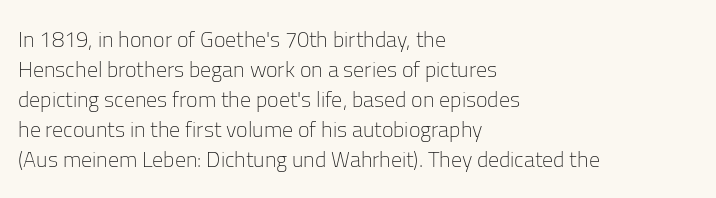
The image shows 22 px text type, upright; set left-aligned, normal line spacing (1.36x), normal letter spacing, not underlined.
